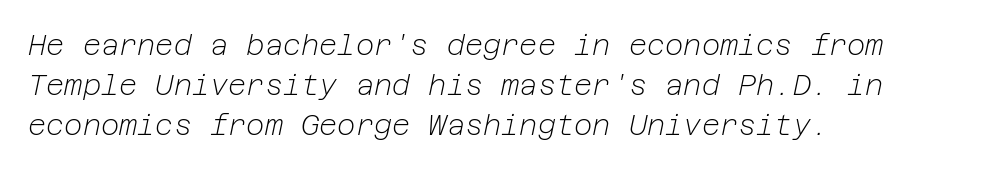
{"italic": "yes", "lean": "right", "slant_degrees": 12, "bold": "no", "weight": "light", "width": "normal", "stroke_contrast": "low", "x_height": "medium", "underline": "no", "align": "left", "line_spacing": "normal", "line_spacing_ratio": 1.42, "letter_spacing": "normal", "letter_spacing_em": 0.0, "glyph_px": 28}
